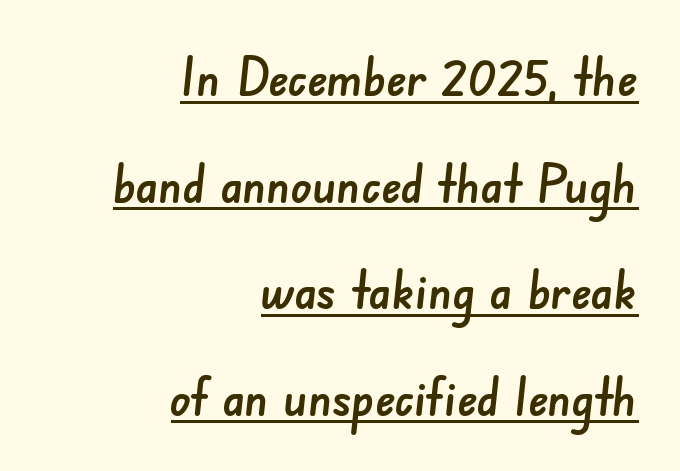
The image shows 53 px sans-serif type; set right-aligned, loose line spacing (2.01x), normal letter spacing, underlined; low stroke contrast and a small x-height.
